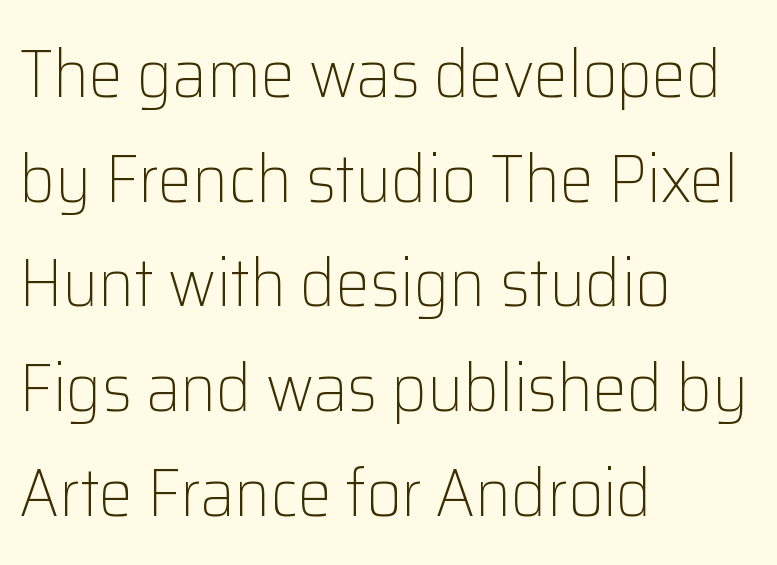
The letterforms sit at book weight or below. The lettering stays uniformly vertical, giving the passage a roman look. Which margin do the lines hug? The left one — the right edge is uneven. Note the varied advance widths — an 'i' is clearly narrower than an 'm'. Serif or sans? Sans — the stroke terminals are bare.
